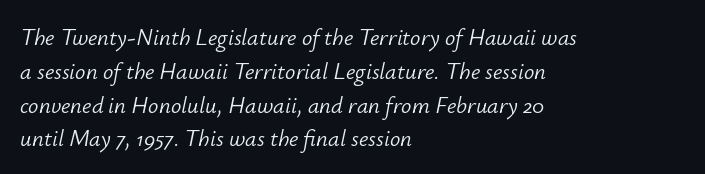
{"italic": "yes", "lean": "right", "slant_degrees": 12, "bold": "no", "underline": "no", "align": "left", "line_spacing": "normal", "line_spacing_ratio": 1.47, "letter_spacing": "normal", "letter_spacing_em": 0.0, "glyph_px": 23}
